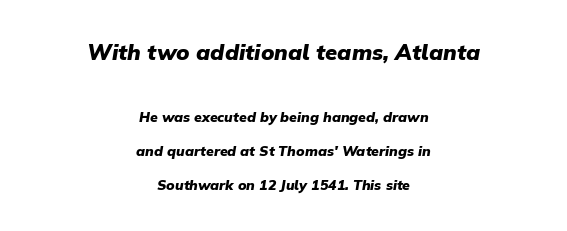
{"italic": "yes", "lean": "right", "slant_degrees": 9, "bold": "yes", "underline": "no", "align": "center", "line_spacing": "loose", "line_spacing_ratio": 2.4, "letter_spacing": "normal", "letter_spacing_em": 0.0, "larger_block": "first", "size_ratio": 1.57, "glyph_px": 22}
